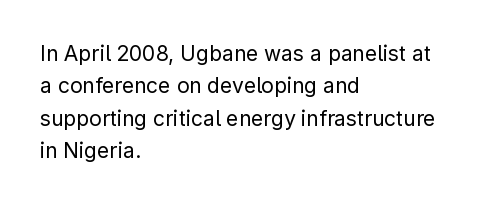
Words float on clear page, feet unadorned. Letters have the restrained weight of plain body copy at most. Horizontal alignment here is leftward, the default for most running prose. Whoever set this chose a conventional vertical rhythm. This sample uses an upright cut, with every glyph sitting square on the baseline.
